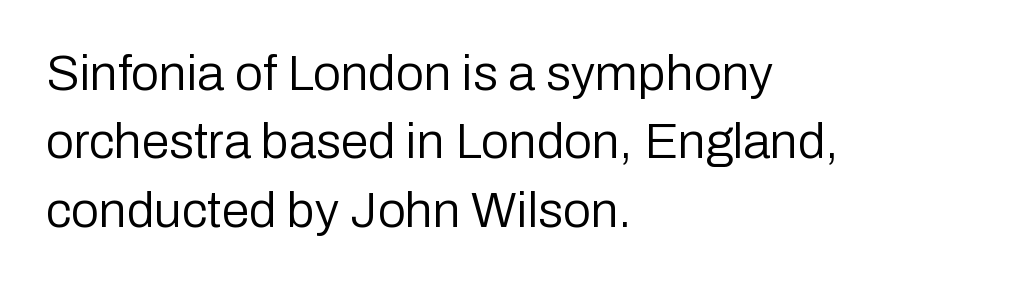
The image shows 50 px regular-weight sans-serif type, upright; set left-aligned, normal line spacing (1.37x), normal letter spacing, not underlined; low stroke contrast and a medium x-height.
